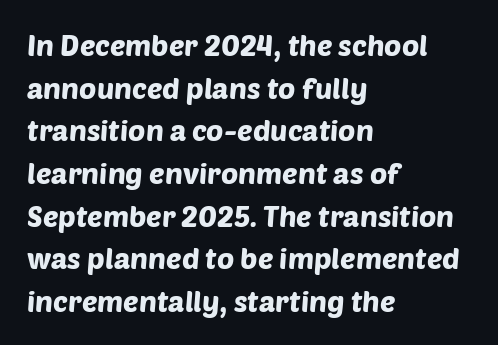
{"serif": "no", "width": "normal", "stroke_contrast": "low", "x_height": "large", "monospaced": "no", "underline": "no", "align": "left", "line_spacing": "normal", "line_spacing_ratio": 1.47, "letter_spacing": "normal", "letter_spacing_em": 0.0, "glyph_px": 29}
